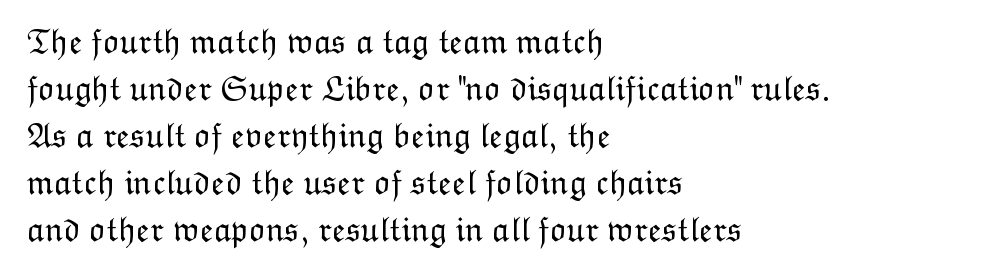
It's the straight-up-and-down kind of type. Reading down the column, the eye jumps a familiar distance to each next line. The face used here is rendered with its standard letterfit. You could not count columns in this text — the font is proportionally spaced.
